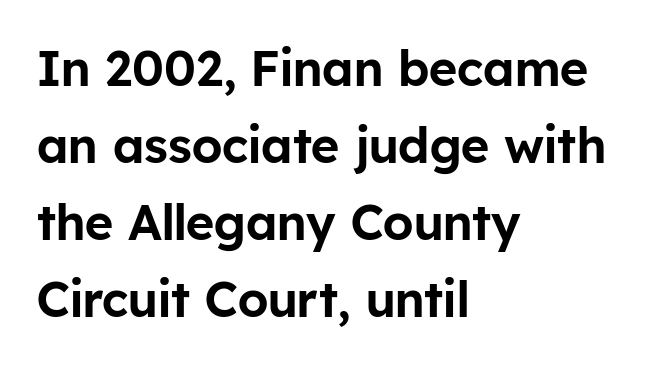
Q: Is the text italic (slanted)? A: No, it is upright.
Q: Is the typeface a serif or a sans-serif typeface? A: Sans-serif.
Q: Is the text underlined? A: No.
Q: How is the paragraph aligned? A: Left-aligned.
Q: Is the spacing between letters normal or unusually wide? A: Normal.
Q: Is the spacing between lines tight, normal or loose? A: Normal.
Q: Width (condensed, normal, or wide)? A: Normal.
Q: Stroke contrast? A: Low.
Q: x-height? A: Medium.
Q: Monospaced? A: No.
